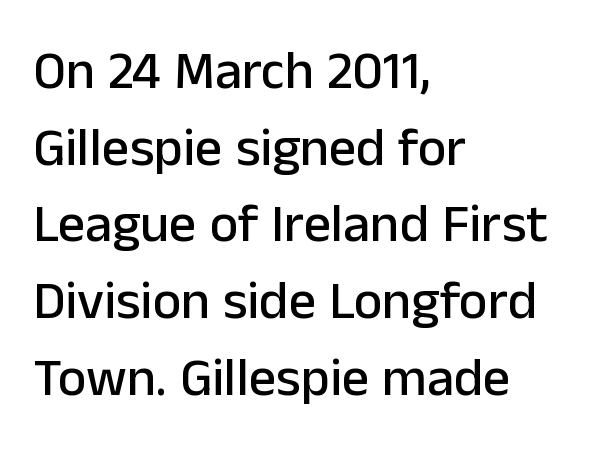
Q: Is the text italic (slanted)? A: No, it is upright.
Q: Is the typeface a serif or a sans-serif typeface? A: Sans-serif.
Q: Is the text underlined? A: No.
Q: How is the paragraph aligned? A: Left-aligned.
Q: Is the spacing between letters normal or unusually wide? A: Normal.
Q: Is the spacing between lines tight, normal or loose? A: Normal.
Q: Width (condensed, normal, or wide)? A: Normal.
Q: Stroke contrast? A: Low.
Q: x-height? A: Medium.
Q: Monospaced? A: No.
